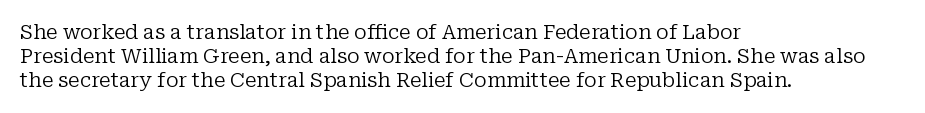
{"italic": "no", "bold": "no", "underline": "no", "align": "left", "line_spacing_ratio": 1.21, "letter_spacing": "normal", "letter_spacing_em": 0.0, "glyph_px": 20}
